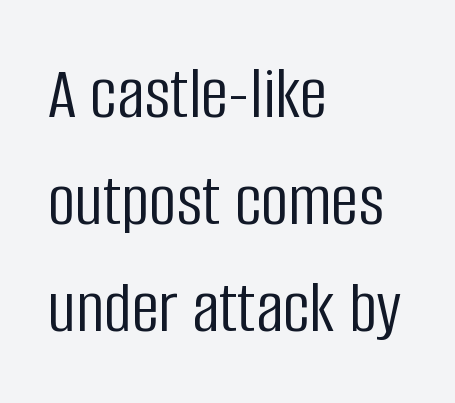
{"serif": "no", "italic": "no", "bold": "no", "weight": "light", "width": "condensed", "stroke_contrast": "low", "x_height": "large", "monospaced": "no", "underline": "no", "align": "left", "line_spacing": "normal", "line_spacing_ratio": 1.41, "letter_spacing": "normal", "letter_spacing_em": 0.0, "glyph_px": 76}
